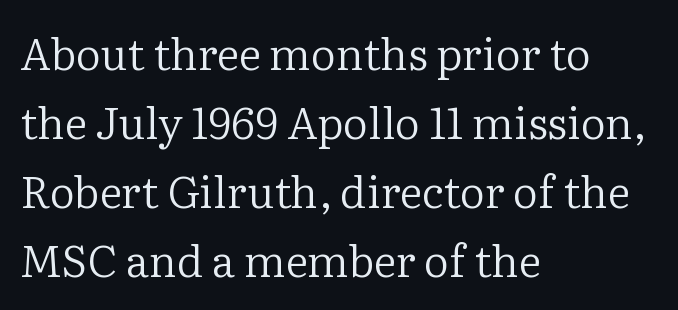
Q: Is the text bold? A: No.
Q: Is the text italic (slanted)? A: No, it is upright.
Q: Is the typeface a serif or a sans-serif typeface? A: Serif.
Q: Is the text underlined? A: No.
Q: How is the paragraph aligned? A: Left-aligned.
Q: Is the spacing between letters normal or unusually wide? A: Normal.
Q: Is the spacing between lines tight, normal or loose? A: Normal.
Q: Width (condensed, normal, or wide)? A: Normal.
Q: Stroke contrast? A: Low.
Q: x-height? A: Medium.
Q: Monospaced? A: No.
